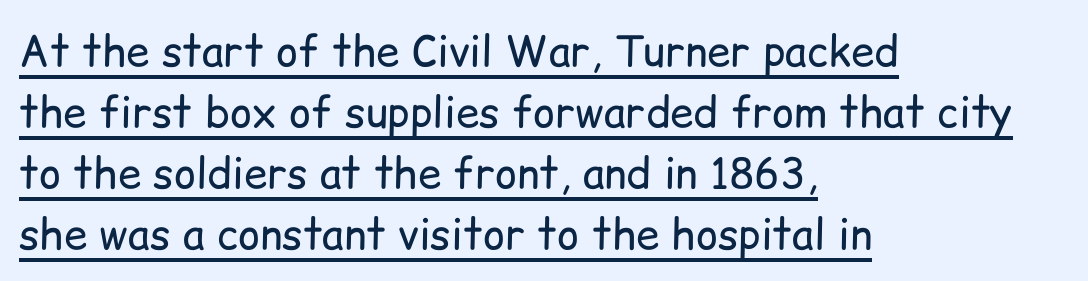
Q: Is the text bold? A: No.
Q: Is the text italic (slanted)? A: No, it is upright.
Q: Is the typeface a serif or a sans-serif typeface? A: Sans-serif.
Q: Is the text underlined? A: Yes.
Q: How is the paragraph aligned? A: Left-aligned.
Q: Is the spacing between letters normal or unusually wide? A: Normal.
Q: Is the spacing between lines tight, normal or loose? A: Normal.
Q: Width (condensed, normal, or wide)? A: Normal.
Q: Stroke contrast? A: Low.
Q: x-height? A: Medium.
Q: Monospaced? A: No.
